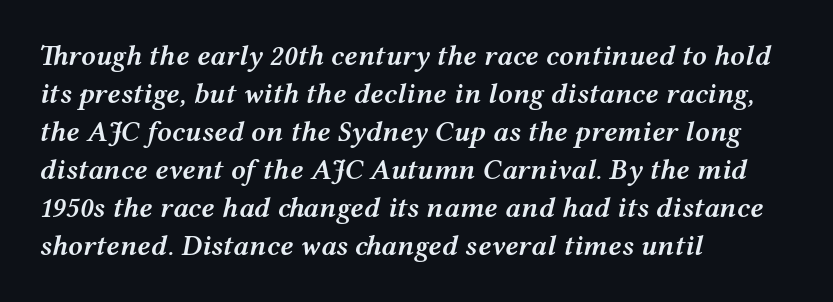
Q: Is the text bold? A: Semi-bold.
Q: Is the text italic (slanted)? A: Yes, it leans right by about 12 degrees.
Q: Is the text underlined? A: No.
Q: How is the paragraph aligned? A: Left-aligned.
Q: Is the spacing between letters normal or unusually wide? A: Normal.
Q: Is the spacing between lines tight, normal or loose? A: Normal.
Q: Width (condensed, normal, or wide)? A: Wide.
Q: Stroke contrast? A: Medium.
Q: x-height? A: Medium.
Q: Monospaced? A: No.
